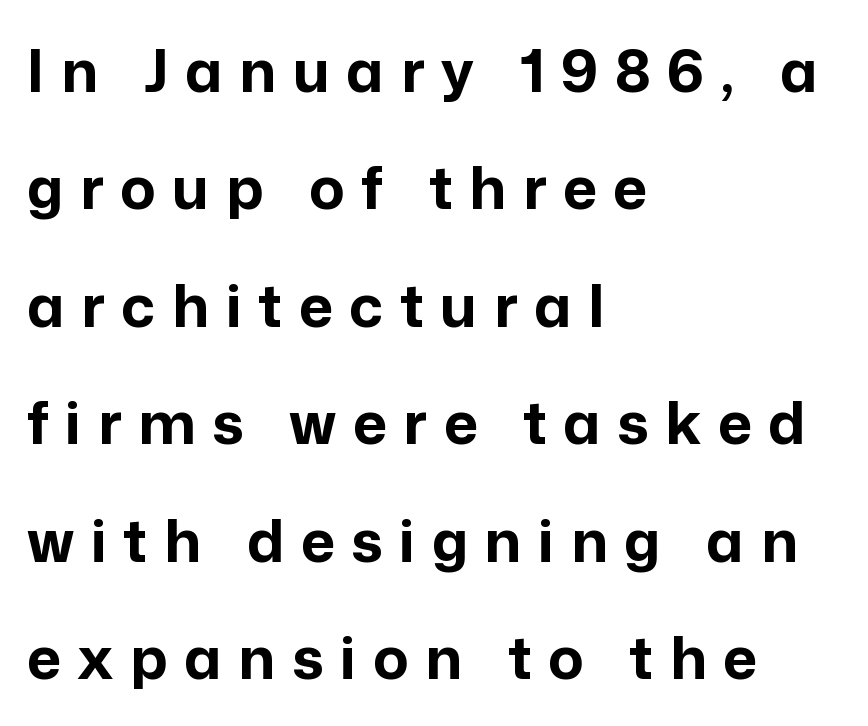
The lines in this sample share a left origin and differ only in where they stop. What stands out about the letter spacing? Its width — letters are far apart. The rendering uses natural spacing where letterforms have individual widths. Widely set lines give the paragraph a tall, airy silhouette. Quick note: not italic, upright. Note: no serifs on the glyphs.
